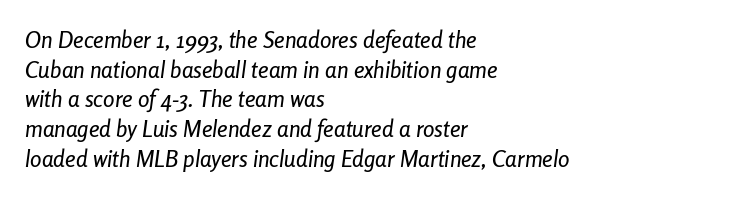
The image shows 23 px text type, italic (leaning right); set left-aligned, normal line spacing (1.29x), normal letter spacing, not underlined.
